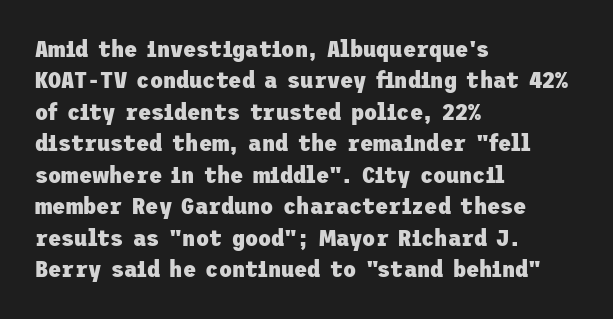
The image shows 24 px bold type, upright; set left-aligned, normal line spacing (1.31x), normal letter spacing, not underlined.
